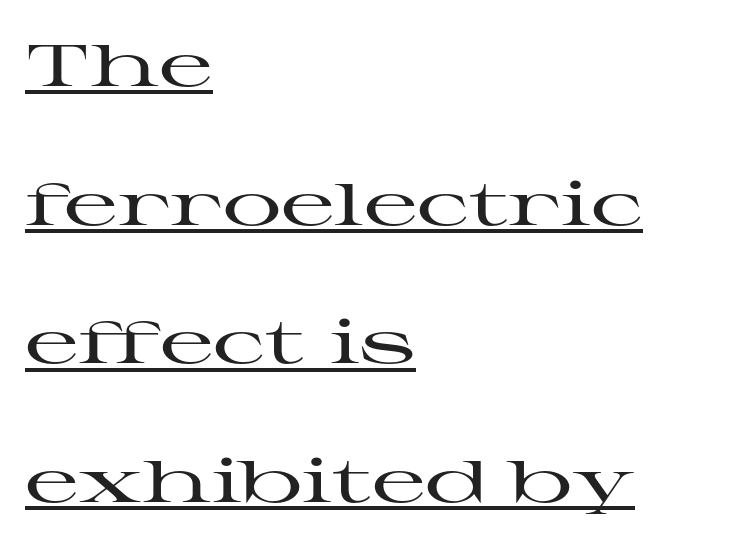
Q: Is the text italic (slanted)? A: No, it is upright.
Q: Is the typeface a serif or a sans-serif typeface? A: Serif.
Q: Is the text underlined? A: Yes.
Q: How is the paragraph aligned? A: Left-aligned.
Q: Is the spacing between letters normal or unusually wide? A: Normal.
Q: Is the spacing between lines tight, normal or loose? A: Loose.
Q: Width (condensed, normal, or wide)? A: Wide.
Q: Stroke contrast? A: High.
Q: x-height? A: Medium.
Q: Monospaced? A: No.
